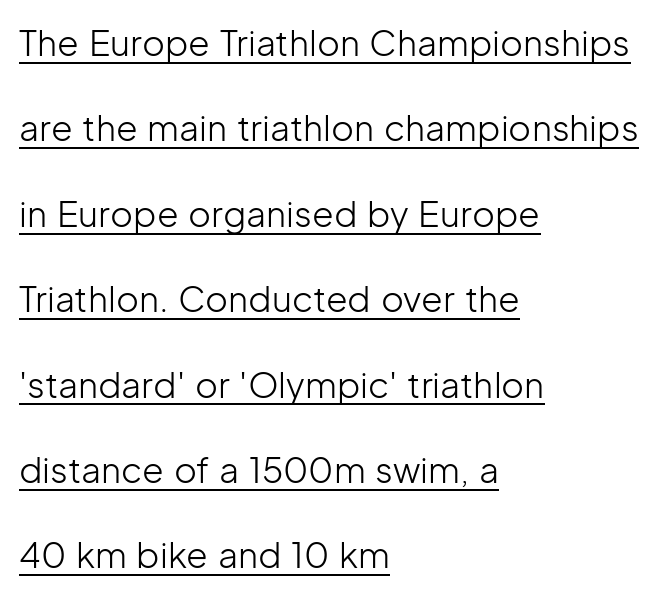
The image shows 35 px light sans-serif type, upright; set left-aligned, loose line spacing (2.44x), normal letter spacing, underlined; low stroke contrast and a medium x-height.
